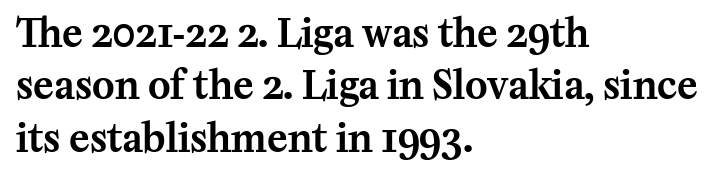
Q: Is the text italic (slanted)? A: No, it is upright.
Q: Is the typeface a serif or a sans-serif typeface? A: Serif.
Q: Is the text underlined? A: No.
Q: How is the paragraph aligned? A: Left-aligned.
Q: Is the spacing between letters normal or unusually wide? A: Normal.
Q: Is the spacing between lines tight, normal or loose? A: Normal.
Q: Width (condensed, normal, or wide)? A: Normal.
Q: Stroke contrast? A: Medium.
Q: x-height? A: Medium.
Q: Monospaced? A: No.
